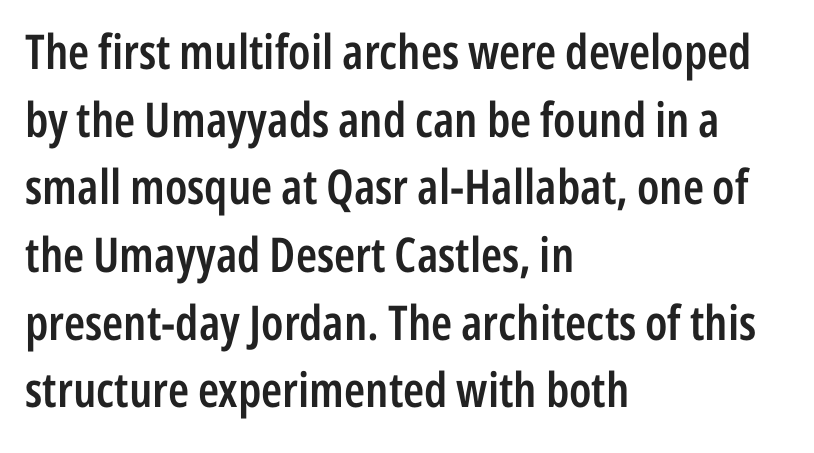
Q: Is the text bold? A: Semi-bold.
Q: Is the text italic (slanted)? A: No, it is upright.
Q: Is the typeface a serif or a sans-serif typeface? A: Sans-serif.
Q: Is the text underlined? A: No.
Q: How is the paragraph aligned? A: Left-aligned.
Q: Is the spacing between letters normal or unusually wide? A: Normal.
Q: Is the spacing between lines tight, normal or loose? A: Normal.
Q: Width (condensed, normal, or wide)? A: Condensed.
Q: Stroke contrast? A: Low.
Q: x-height? A: Medium.
Q: Monospaced? A: No.
